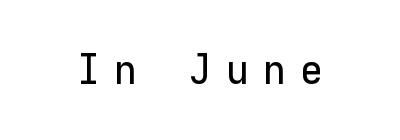
The image shows 41 px sans-serif type, upright, monospaced; set unusually wide letter spacing (+0.36 em), not underlined; low stroke contrast and a medium x-height.
